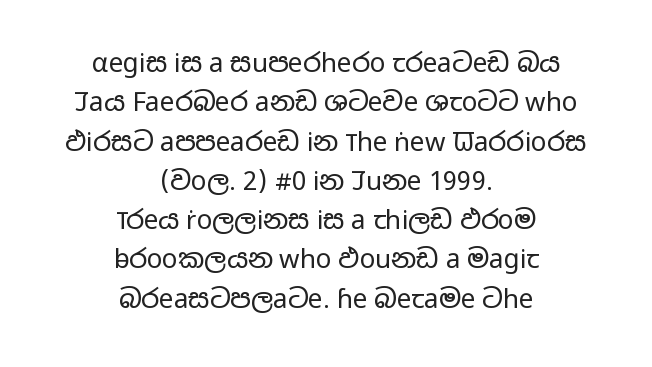
The lettering holds an erect, upright posture throughout. Where is the straight margin? There isn't one; the lines are centered. Glyph-to-glyph distance matches everyday printed text. The passage shown is not underscored anywhere. Vertically, the passage feels balanced, rows spaced as you'd expect. The typesetting does not lean heavy: it is not bold.
